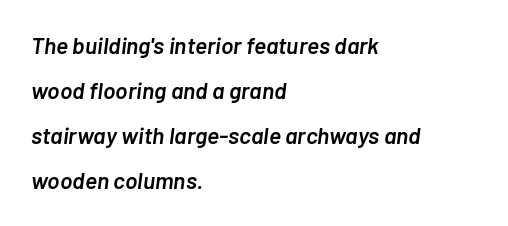
{"italic": "yes", "lean": "right", "slant_degrees": 7, "bold": "semi", "underline": "no", "align": "left", "line_spacing": "loose", "line_spacing_ratio": 1.96, "letter_spacing": "normal", "letter_spacing_em": 0.0, "glyph_px": 23}
